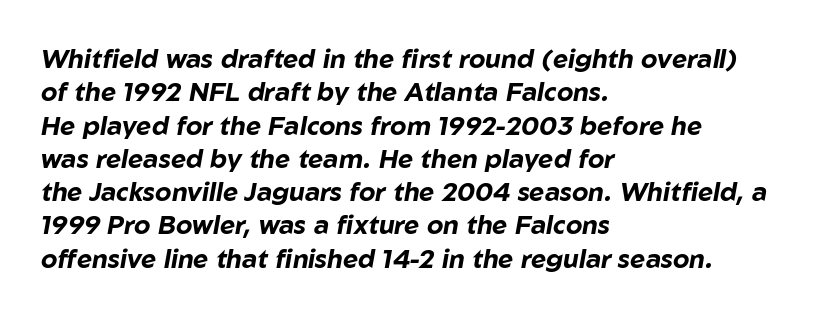
The image shows 26 px bold type, italic (leaning right); set left-aligned, normal line spacing (1.28x), normal letter spacing, not underlined.
